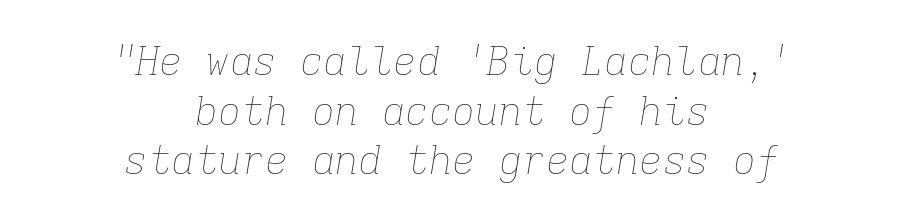
Q: Is the text bold? A: No.
Q: Is the text italic (slanted)? A: Yes, it leans right by about 9 degrees.
Q: Is the text underlined? A: No.
Q: How is the paragraph aligned? A: Centered.
Q: Is the spacing between letters normal or unusually wide? A: Normal.
Q: Is the spacing between lines tight, normal or loose? A: Normal.
Q: Width (condensed, normal, or wide)? A: Normal.
Q: Stroke contrast? A: Low.
Q: x-height? A: Medium.
Q: Monospaced? A: Yes.
